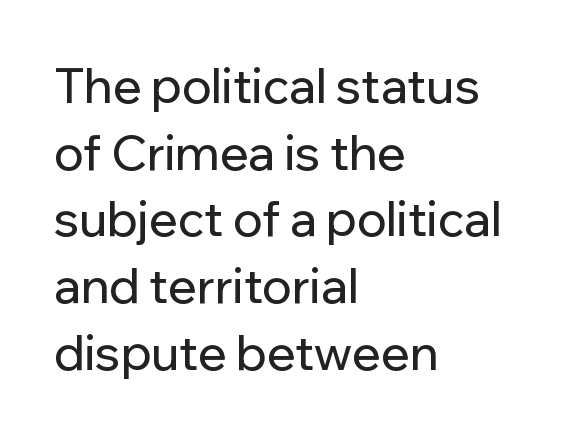
Notice how the passage keeps a crisp vertical edge on the left only. Lines of text with bare space underneath. Here the designer chose a conventional face with non-uniform glyph widths. The horizontal fit of the characters is conventional and even. This is the regular roman posture of the typeface. The characters display no serif detailing; their extremities are plain.
